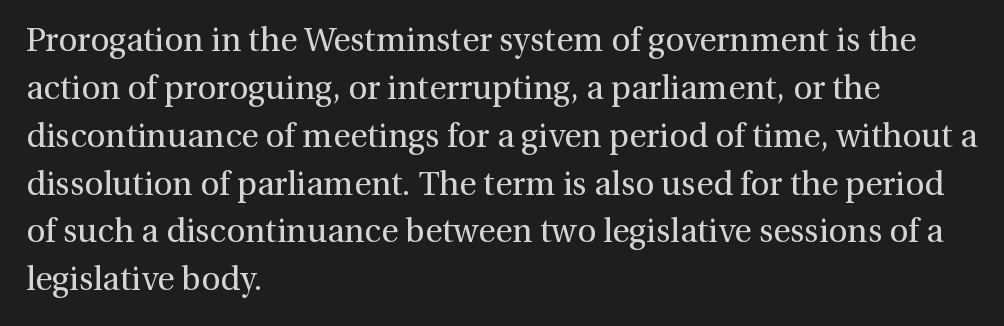
The image shows 33 px regular-weight serif type, upright; set left-aligned, normal line spacing (1.45x), normal letter spacing, not underlined; medium stroke contrast and a medium x-height.
